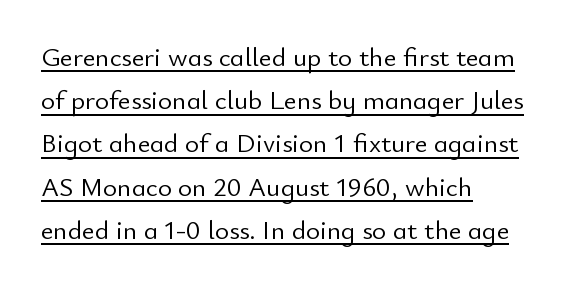
{"italic": "no", "bold": "no", "underline": "yes", "align": "left", "line_spacing": "normal", "line_spacing_ratio": 1.6, "letter_spacing": "normal", "letter_spacing_em": 0.0, "glyph_px": 27}
